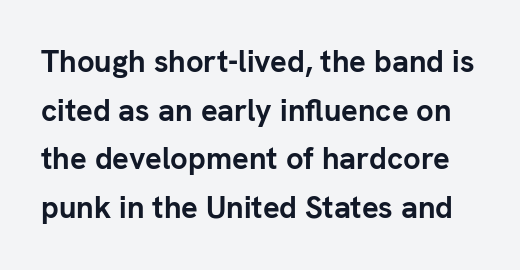
{"serif": "no", "italic": "no", "bold": "yes", "weight": "semibold", "width": "normal", "stroke_contrast": "low", "x_height": "medium", "monospaced": "no", "underline": "no", "line_spacing": "normal", "line_spacing_ratio": 1.57, "letter_spacing": "normal", "letter_spacing_em": 0.0, "glyph_px": 31}
